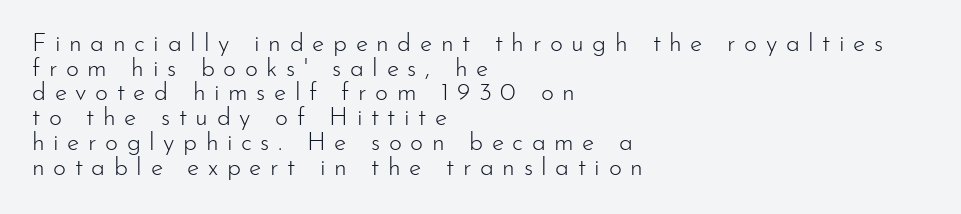
Q: Is the text bold? A: No.
Q: Is the text italic (slanted)? A: No, it is upright.
Q: Is the text underlined? A: No.
Q: How is the paragraph aligned? A: Left-aligned.
Q: Is the spacing between letters normal or unusually wide? A: Unusually wide.
Q: Is the spacing between lines tight, normal or loose? A: Tight.
